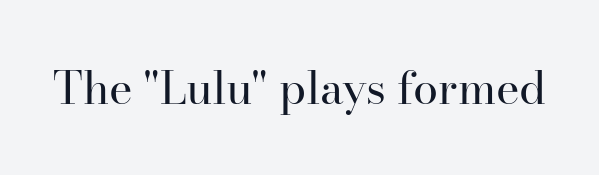
{"serif": "yes", "italic": "no", "bold": "no", "weight": "regular", "width": "normal", "stroke_contrast": "high", "x_height": "small", "monospaced": "no", "underline": "no", "letter_spacing": "normal", "letter_spacing_em": 0.0, "glyph_px": 45}
